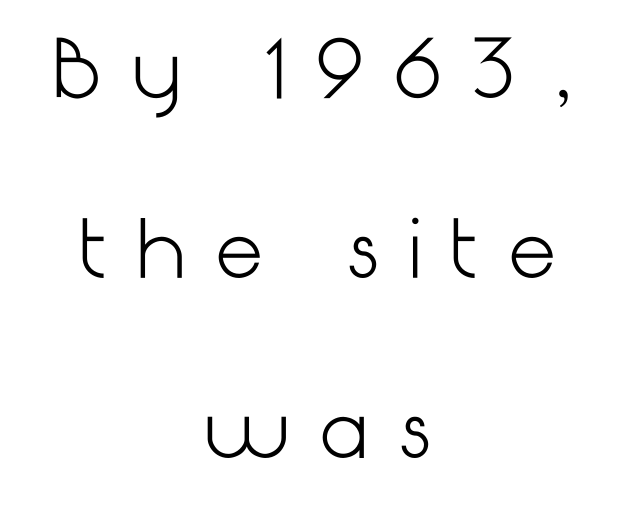
Q: Is the text bold? A: No.
Q: Is the text italic (slanted)? A: No, it is upright.
Q: Is the typeface a serif or a sans-serif typeface? A: Sans-serif.
Q: Is the text underlined? A: No.
Q: How is the paragraph aligned? A: Centered.
Q: Is the spacing between letters normal or unusually wide? A: Unusually wide.
Q: Is the spacing between lines tight, normal or loose? A: Loose.
Q: Width (condensed, normal, or wide)? A: Normal.
Q: Stroke contrast? A: Low.
Q: x-height? A: Medium.
